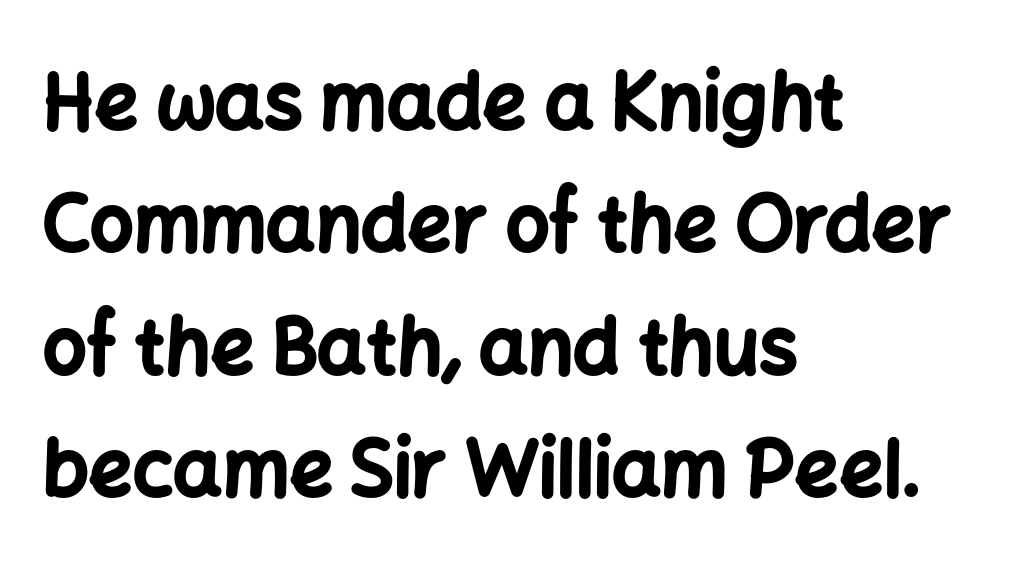
Does the type have serifs? No, each stem ends abruptly. Unmarked baselines from the first word to the last. As a designer I'd log this as weight 700, bold. Here the designer chose a conventional face with non-uniform glyph widths. Summary of vertical rhythm: regular, with standard interline spacing.
